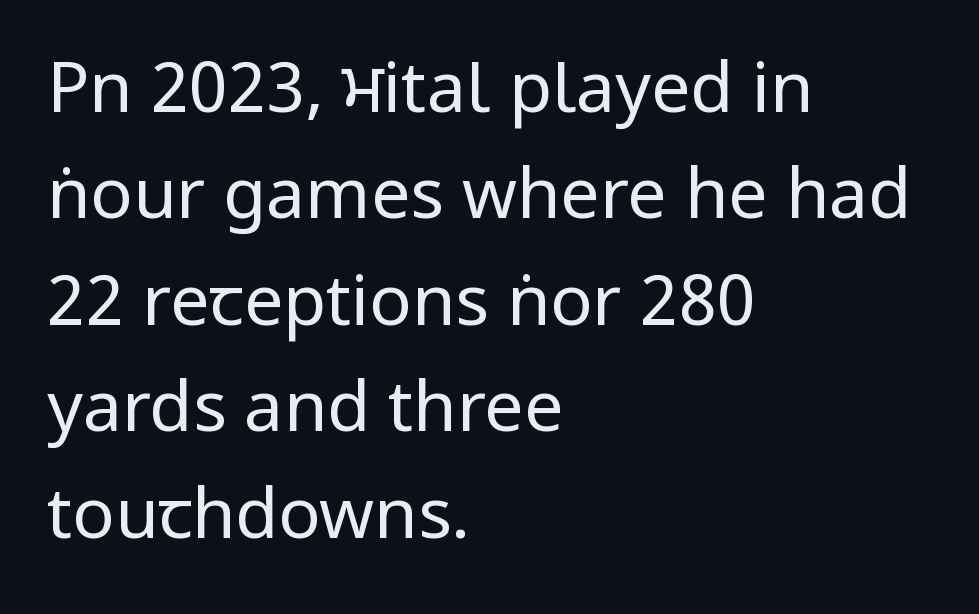
The image shows 70 px regular-weight, condensed sans-serif type, upright; set left-aligned, normal line spacing (1.52x), normal letter spacing, not underlined; low stroke contrast and a large x-height.
